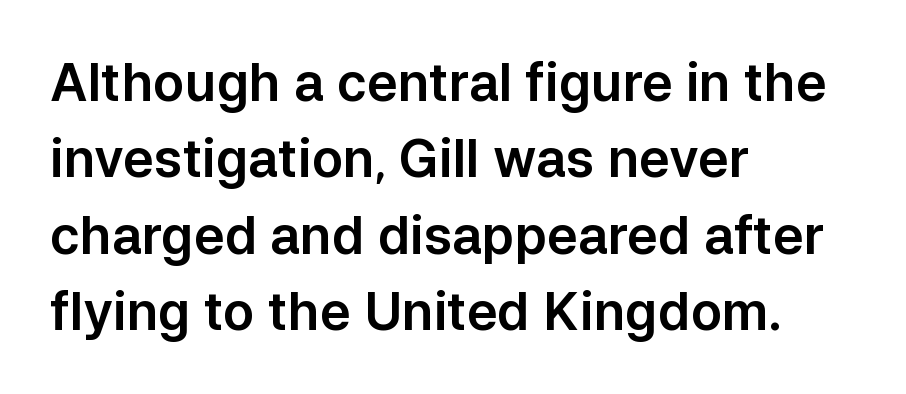
To sum up the face: it is a sans, with no serifs. Rows of type keep a routine distance in the vertical direction. The type sits square on the baseline with zero lean. This sample has the flowing, uneven cadence of proportional lettering. This rendering leaves character spacing at its baseline value.
